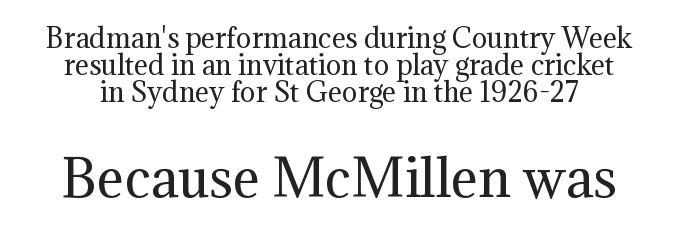
Q: Is the text bold? A: No.
Q: Is the text italic (slanted)? A: No, it is upright.
Q: Is the typeface a serif or a sans-serif typeface? A: Serif.
Q: Is the text underlined? A: No.
Q: Is the spacing between letters normal or unusually wide? A: Normal.
Q: Is the spacing between lines tight, normal or loose? A: Tight.
Q: Which block of text is set in a larger size, the first (top) or the second (bottom)? A: The second (bottom) one.
Q: Width (condensed, normal, or wide)? A: Normal.
Q: Stroke contrast? A: Medium.
Q: x-height? A: Medium.
Q: Monospaced? A: No.
